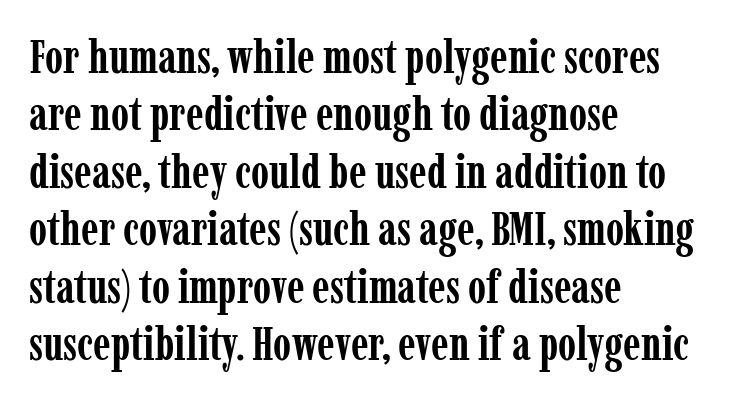
Q: Is the text bold? A: Yes.
Q: Is the text italic (slanted)? A: No, it is upright.
Q: Is the typeface a serif or a sans-serif typeface? A: Serif.
Q: Is the text underlined? A: No.
Q: How is the paragraph aligned? A: Left-aligned.
Q: Is the spacing between letters normal or unusually wide? A: Normal.
Q: Is the spacing between lines tight, normal or loose? A: Normal.
Q: Width (condensed, normal, or wide)? A: Condensed.
Q: Stroke contrast? A: Low.
Q: x-height? A: Medium.
Q: Monospaced? A: No.
